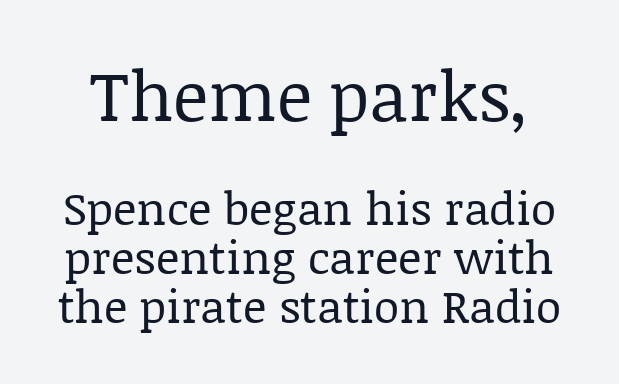
The gaps between neighbouring characters are ordinary and unremarkable. Quick note: interline space is minimal. You can tell from the footed stems that serif type was used. Scale decreases going downward across the two blocks. Honestly, there is no underline to notice here at all. Posture: upright roman.
